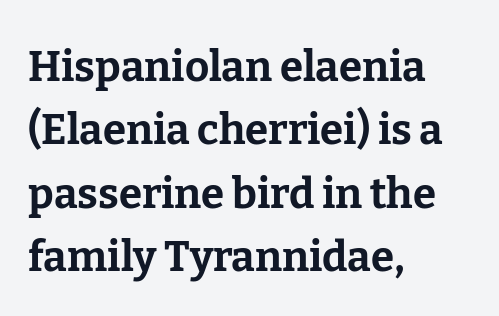
The image shows 42 px bold serif type, upright; set left-aligned, normal line spacing (1.51x), normal letter spacing, not underlined; low stroke contrast and a medium x-height.
